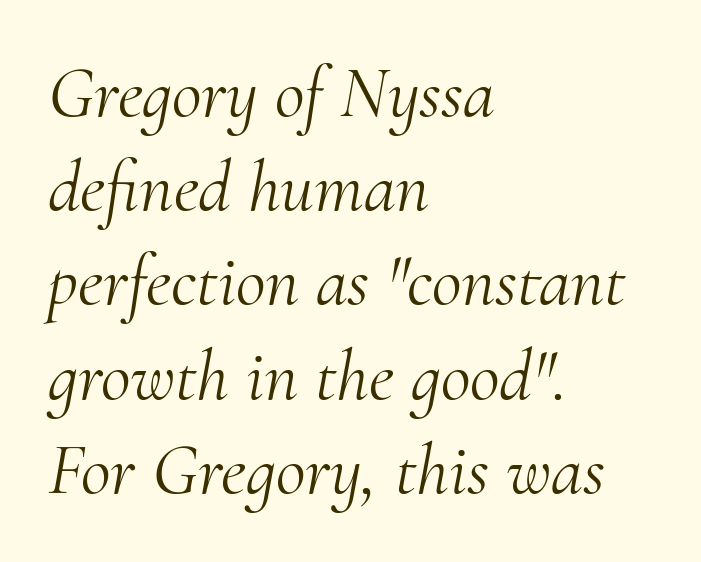
The image shows 73 px light serif type, italic (leaning right); set left-aligned, normal line spacing (1.29x), normal letter spacing, not underlined; medium stroke contrast and a small x-height.
